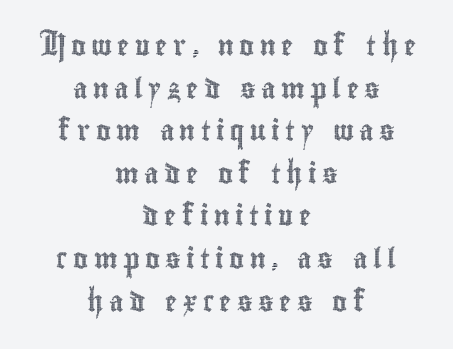
Q: Is the text italic (slanted)? A: No, it is upright.
Q: Is the text underlined? A: No.
Q: How is the paragraph aligned? A: Centered.
Q: Is the spacing between letters normal or unusually wide? A: Unusually wide.
Q: Is the spacing between lines tight, normal or loose? A: Loose.
